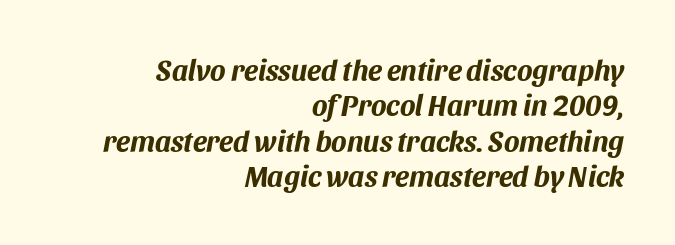
The image shows 29 px bold type, italic (leaning right); set right-aligned, line spacing 1.22x, normal letter spacing, not underlined; medium stroke contrast and a large x-height.
